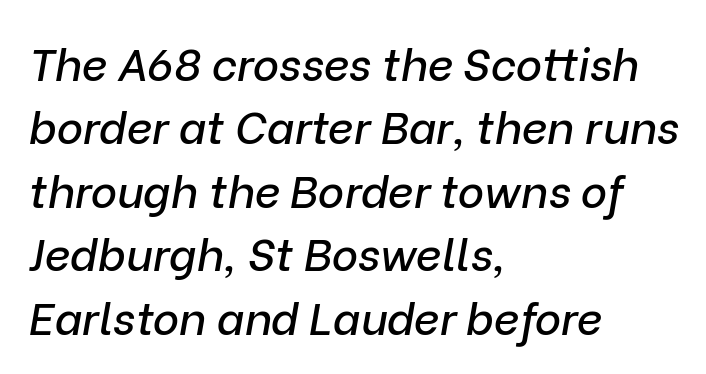
The image shows 45 px text type, italic (leaning right); set left-aligned, normal line spacing (1.41x), normal letter spacing, not underlined; low stroke contrast and a medium x-height.
